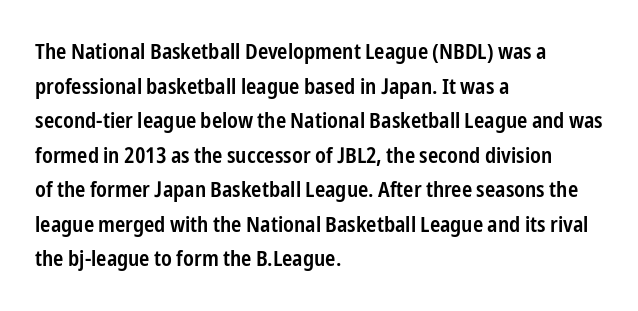
The image shows 22 px text type, upright; set left-aligned, normal line spacing (1.57x), normal letter spacing, not underlined.
